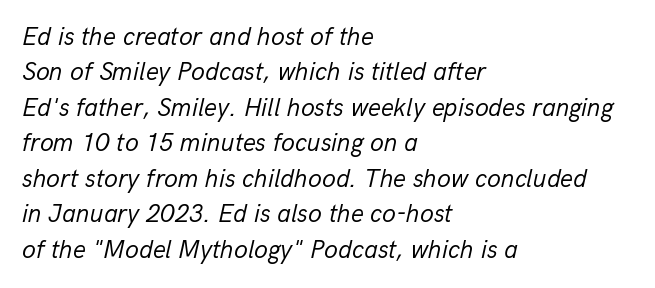
{"italic": "yes", "lean": "right", "slant_degrees": 13, "bold": "no", "underline": "no", "align": "left", "line_spacing": "normal", "line_spacing_ratio": 1.42, "letter_spacing": "normal", "letter_spacing_em": 0.0, "glyph_px": 25}
